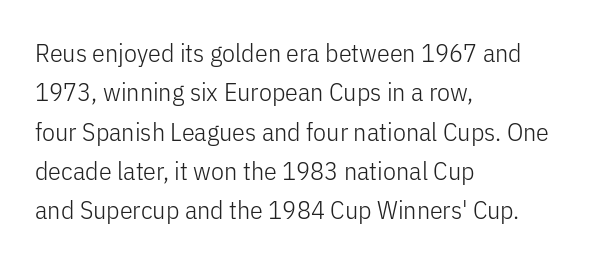
The image shows 26 px text type, upright; set left-aligned, normal line spacing (1.51x), normal letter spacing, not underlined.
